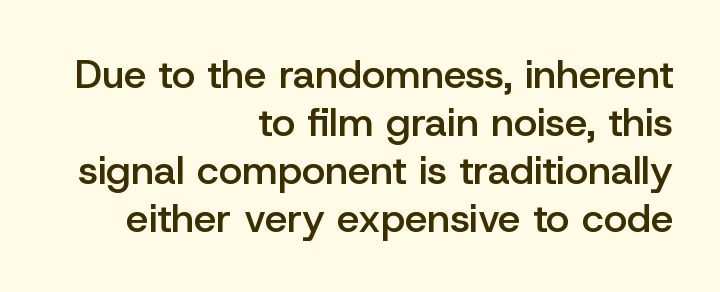
The image shows 40 px semibold sans-serif type, upright; set right-aligned, line spacing 1.2x, normal letter spacing, not underlined; low stroke contrast and a medium x-height.
